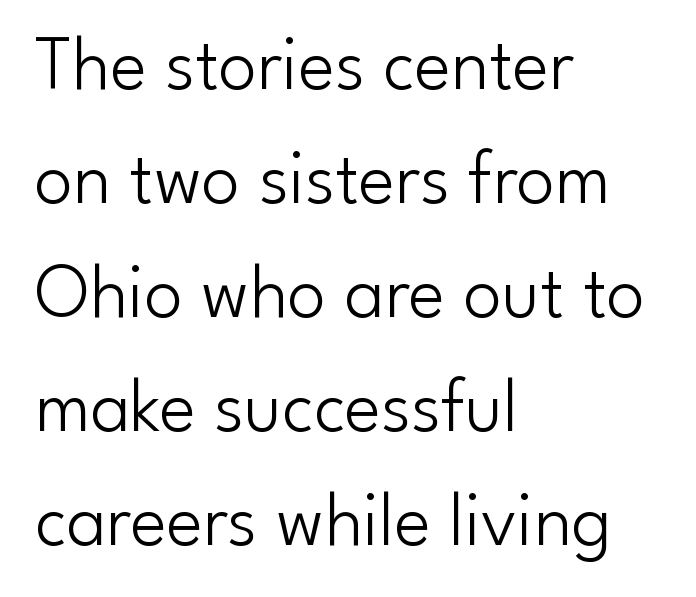
Q: Is the text bold? A: No.
Q: Is the text italic (slanted)? A: No, it is upright.
Q: Is the typeface a serif or a sans-serif typeface? A: Sans-serif.
Q: Is the text underlined? A: No.
Q: How is the paragraph aligned? A: Left-aligned.
Q: Is the spacing between letters normal or unusually wide? A: Normal.
Q: Is the spacing between lines tight, normal or loose? A: Normal.
Q: Width (condensed, normal, or wide)? A: Normal.
Q: Stroke contrast? A: Low.
Q: x-height? A: Small.
Q: Monospaced? A: No.
